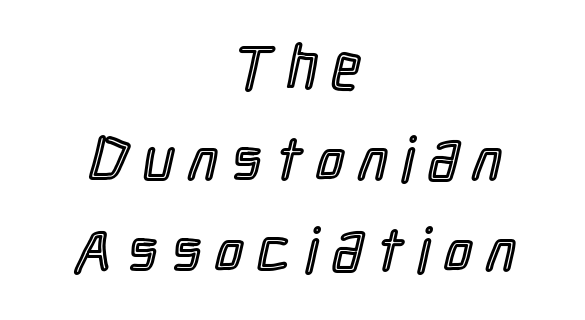
The face used here is proportionally spaced, like ordinary book or web type. Where is the straight margin? There isn't one; the lines are centered. In terms of leading, this rendering sits right in the middle.
